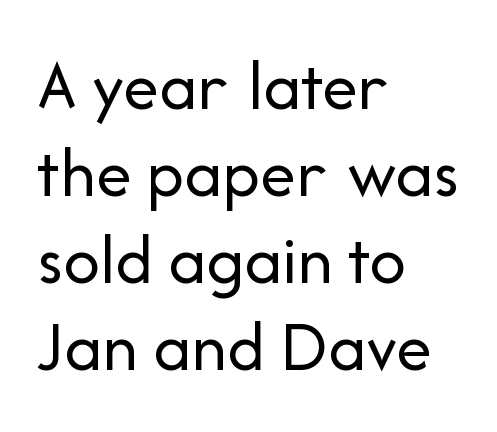
The image shows 72 px regular-weight sans-serif type, upright; set left-aligned, line spacing 1.21x, normal letter spacing, not underlined; low stroke contrast and a medium x-height.
